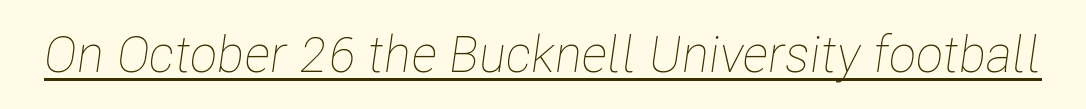
{"italic": "yes", "lean": "right", "slant_degrees": 8, "bold": "no", "weight": "thin", "width": "condensed", "stroke_contrast": "low", "x_height": "medium", "monospaced": "no", "underline": "yes", "letter_spacing": "normal", "letter_spacing_em": 0.0, "glyph_px": 51}
